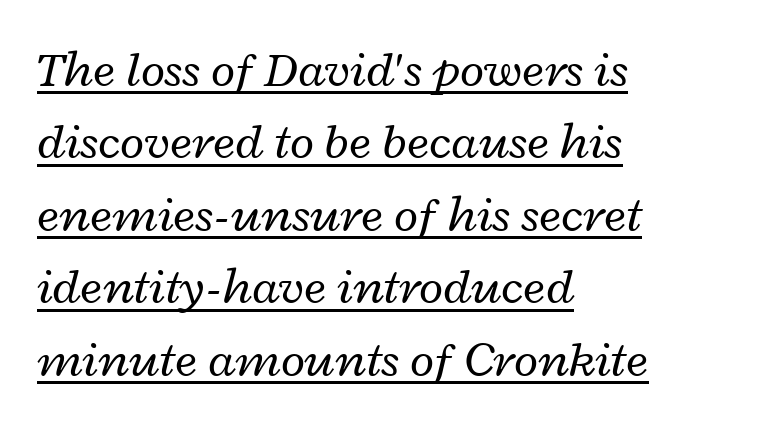
A baseline rule has been typeset under these characters. Does the lettering tilt? It does — this is italic. Standard letterfit; no display-style spreading of the glyphs. The lines in this sample share a left origin and differ only in where they stop.
